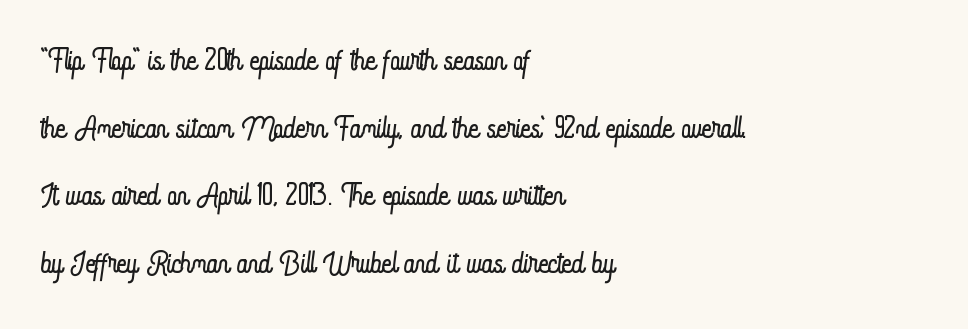
The image shows 43 px light, condensed type; set left-aligned, normal line spacing (1.57x), normal letter spacing, not underlined; low stroke contrast and a small x-height.
